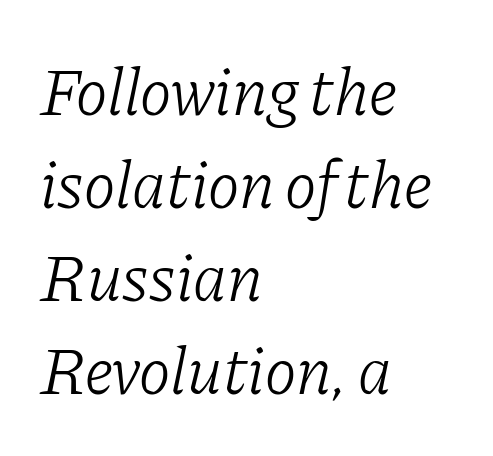
{"serif": "yes", "italic": "yes", "lean": "right", "slant_degrees": 11, "bold": "no", "weight": "light", "width": "normal", "stroke_contrast": "low", "x_height": "medium", "monospaced": "no", "underline": "no", "align": "left", "line_spacing": "normal", "line_spacing_ratio": 1.39, "letter_spacing": "normal", "letter_spacing_em": 0.0, "glyph_px": 67}
